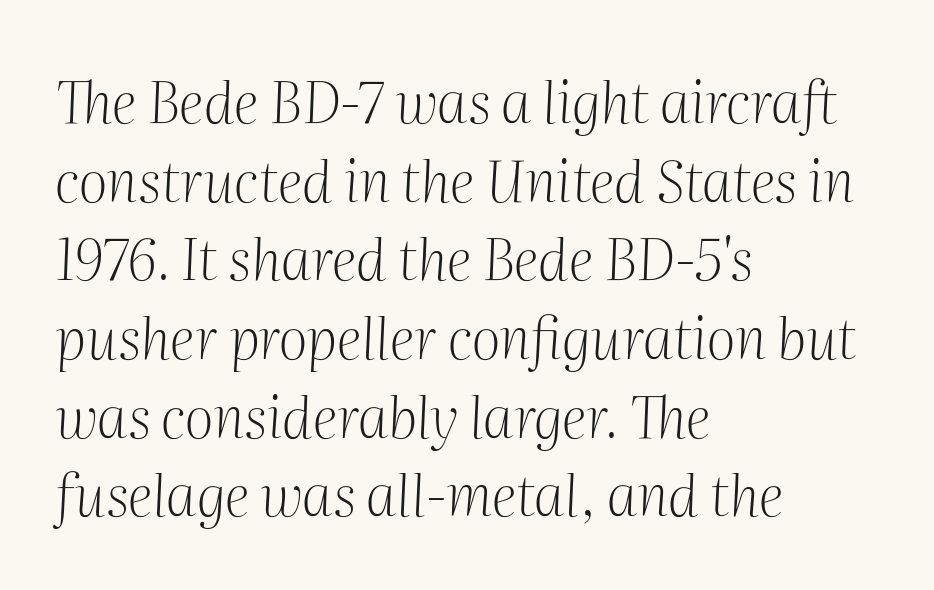
{"serif": "yes", "italic": "yes", "lean": "right", "slant_degrees": 2, "bold": "no", "weight": "light", "width": "normal", "stroke_contrast": "medium", "x_height": "medium", "monospaced": "no", "underline": "no", "align": "left", "line_spacing": "normal", "line_spacing_ratio": 1.38, "letter_spacing": "normal", "letter_spacing_em": 0.0, "glyph_px": 57}
